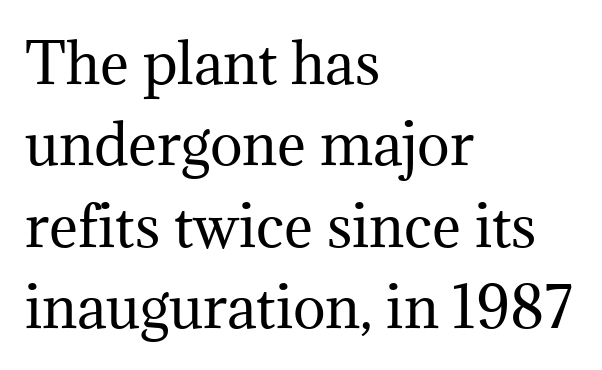
This is roman type, the default non-slanted kind. Look at the bottom of the vertical strokes: they flare into serifs here. This sample has the flowing, uneven cadence of proportional lettering. The horizontal fit of the characters is conventional and even. Stems and bowls with no extra thickness — not bold. The passage shown is not underscored anywhere.
